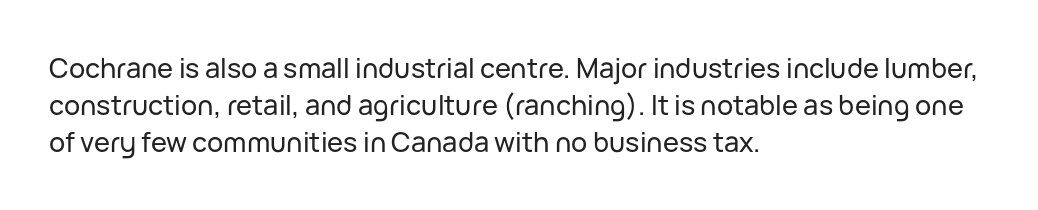
A typesetter would call this zero additional tracking. Notice how descenders clear the ascenders below comfortably — that's standard leading. Ordinary non-slanted type is in use. Letters rest on an invisible, unmarked baseline.
